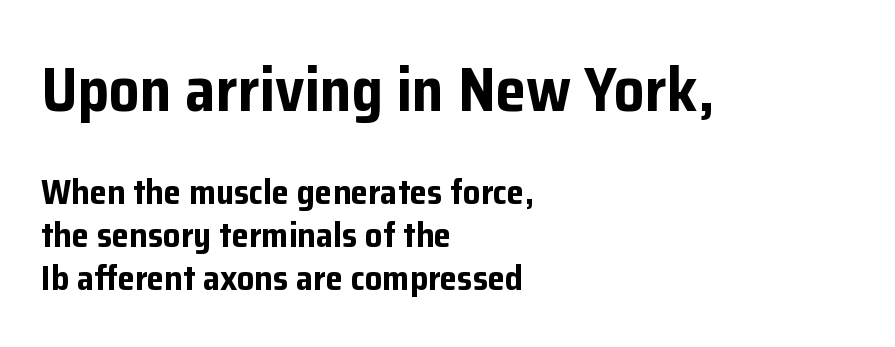
{"serif": "no", "italic": "no", "bold": "yes", "weight": "bold", "width": "normal", "stroke_contrast": "low", "x_height": "medium", "monospaced": "no", "underline": "no", "align": "left", "line_spacing_ratio": 1.22, "letter_spacing": "normal", "letter_spacing_em": 0.0, "larger_block": "first", "size_ratio": 1.74, "glyph_px": 61}
